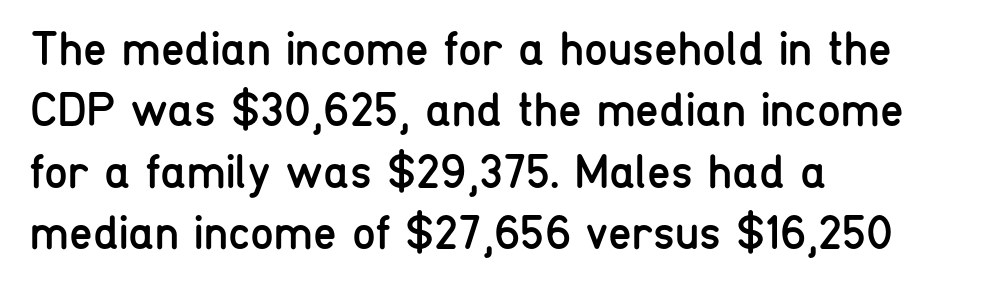
{"serif": "no", "italic": "no", "bold": "no", "weight": "regular", "width": "condensed", "stroke_contrast": "low", "x_height": "medium", "monospaced": "no", "underline": "no", "align": "left", "line_spacing": "normal", "line_spacing_ratio": 1.28, "letter_spacing": "normal", "letter_spacing_em": 0.0, "glyph_px": 48}
